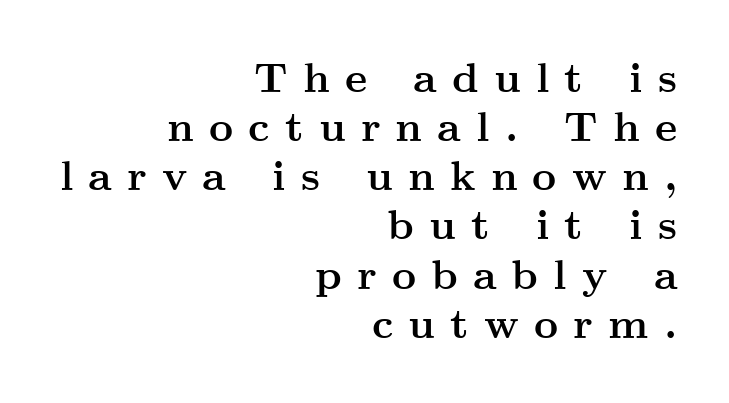
Q: Is the text bold? A: Yes.
Q: Is the text italic (slanted)? A: No, it is upright.
Q: Is the typeface a serif or a sans-serif typeface? A: Serif.
Q: Is the text underlined? A: No.
Q: How is the paragraph aligned? A: Right-aligned.
Q: Is the spacing between letters normal or unusually wide? A: Unusually wide.
Q: Width (condensed, normal, or wide)? A: Wide.
Q: Stroke contrast? A: Medium.
Q: x-height? A: Small.
Q: Monospaced? A: No.
